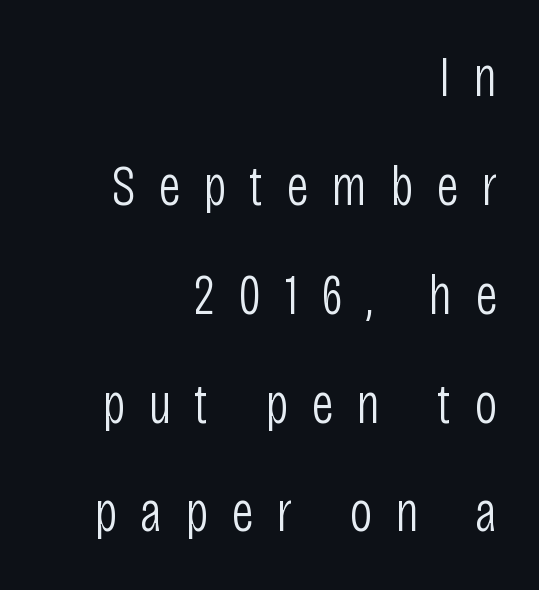
Each new line begins a long way beneath the previous one. The rendering inserts visible extra space after every character. The rendering uses natural spacing where letterforms have individual widths. Every row of glyphs terminates at an identical x-position on the right.
